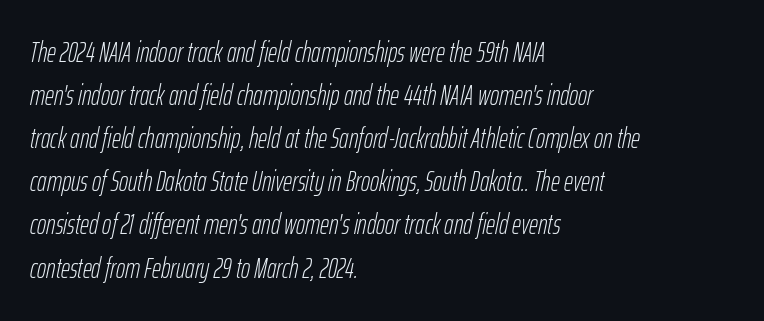
The image shows 28 px light, condensed type, italic (leaning right); set left-aligned, normal line spacing (1.54x), normal letter spacing, not underlined; low stroke contrast and a medium x-height.
